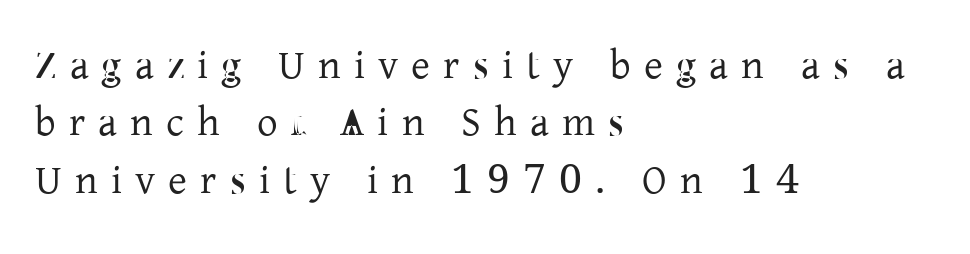
Q: Is the text bold? A: No.
Q: Is the text italic (slanted)? A: No, it is upright.
Q: Is the typeface a serif or a sans-serif typeface? A: Serif.
Q: Is the text underlined? A: No.
Q: How is the paragraph aligned? A: Left-aligned.
Q: Is the spacing between letters normal or unusually wide? A: Unusually wide.
Q: Is the spacing between lines tight, normal or loose? A: Normal.
Q: Width (condensed, normal, or wide)? A: Normal.
Q: Stroke contrast? A: Low.
Q: x-height? A: Medium.
Q: Monospaced? A: No.
